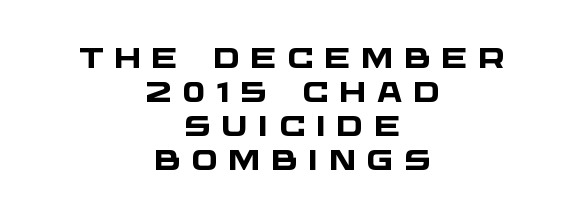
The image shows 28 px heavy, wide sans-serif type; set centered, line spacing 1.21x, unusually wide letter spacing (+0.38 em), not underlined; low stroke contrast and a large x-height.
